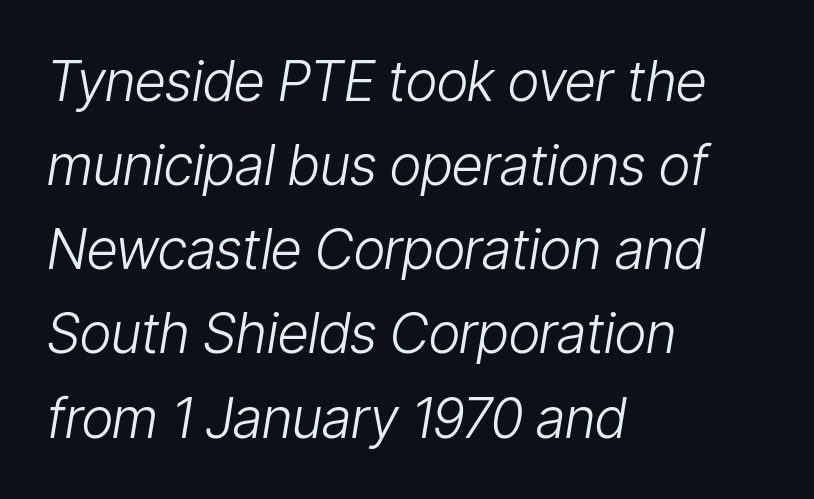
{"italic": "yes", "lean": "right", "slant_degrees": 9, "bold": "no", "weight": "light", "width": "condensed", "stroke_contrast": "low", "x_height": "medium", "monospaced": "no", "underline": "no", "align": "left", "line_spacing": "normal", "line_spacing_ratio": 1.53, "letter_spacing": "normal", "letter_spacing_em": 0.0, "glyph_px": 55}
